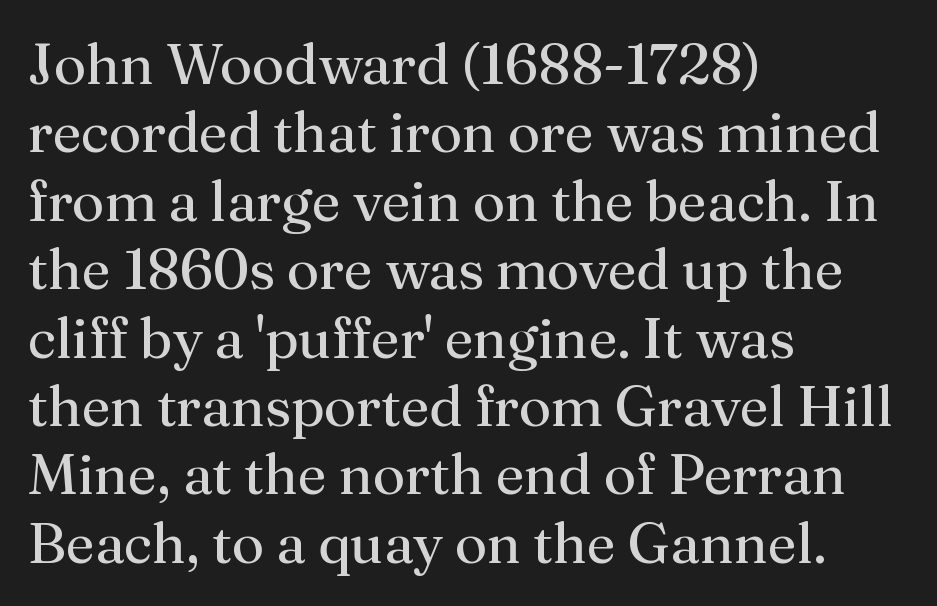
Q: Is the text bold? A: No.
Q: Is the text italic (slanted)? A: No, it is upright.
Q: Is the typeface a serif or a sans-serif typeface? A: Serif.
Q: Is the text underlined? A: No.
Q: How is the paragraph aligned? A: Left-aligned.
Q: Is the spacing between letters normal or unusually wide? A: Normal.
Q: Width (condensed, normal, or wide)? A: Normal.
Q: Stroke contrast? A: Medium.
Q: x-height? A: Medium.
Q: Monospaced? A: No.
